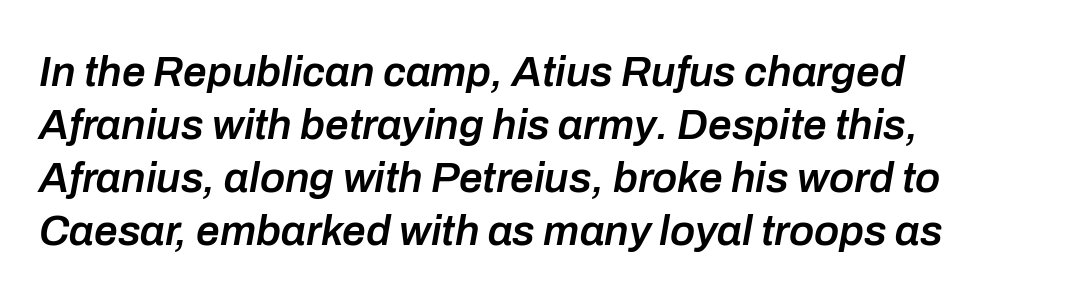
Designer's note — italics engaged. Just letters on the line, the space beneath them empty. As a designer I'd log this as weight 600, semibold. Students, observe: this is what conventionally led text looks like. The typesetter chose a ragged-right arrangement here. Compared with typical body copy, the letter spacing here is the same.
